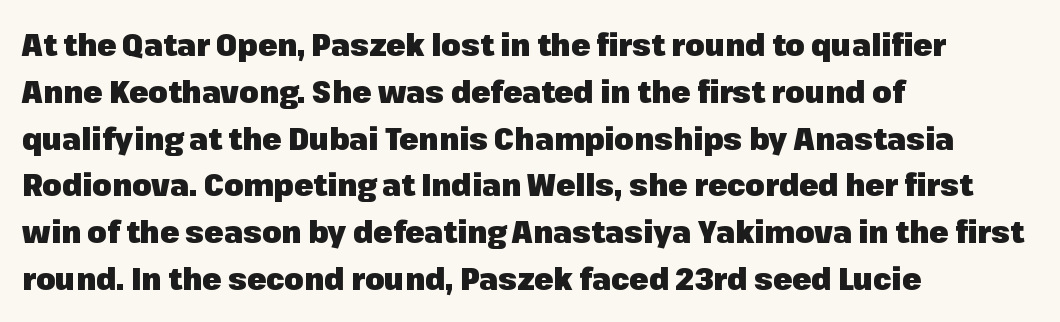
Q: Is the text bold? A: Yes.
Q: Is the text italic (slanted)? A: No, it is upright.
Q: Is the typeface a serif or a sans-serif typeface? A: Sans-serif.
Q: Is the text underlined? A: No.
Q: How is the paragraph aligned? A: Left-aligned.
Q: Is the spacing between letters normal or unusually wide? A: Normal.
Q: Is the spacing between lines tight, normal or loose? A: Normal.
Q: Width (condensed, normal, or wide)? A: Normal.
Q: Stroke contrast? A: Low.
Q: x-height? A: Medium.
Q: Monospaced? A: No.
